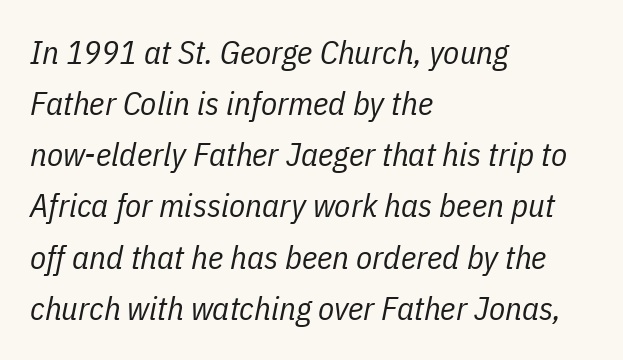
The image shows 33 px regular-weight, condensed type, italic (leaning right); set left-aligned, normal line spacing (1.55x), normal letter spacing, not underlined; low stroke contrast and a medium x-height.
